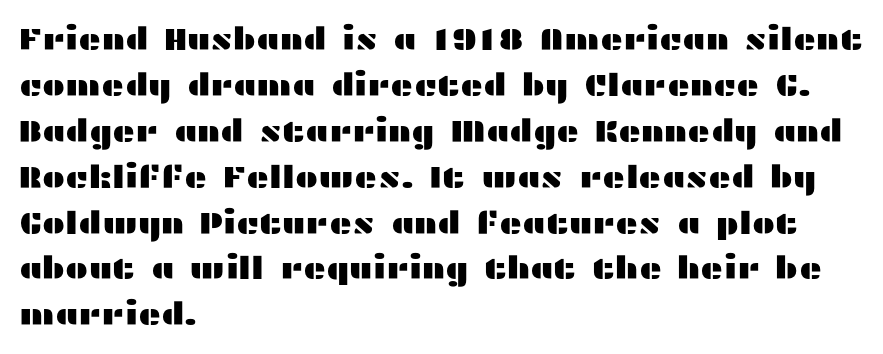
Is the block centered? No — it sits flush against the left margin. Underlining? Definitely not there. This is the regular roman posture of the typeface. This block has exactly the height ordinary leading produces. Spacing verdict: proportional, widths tailored to each character.
